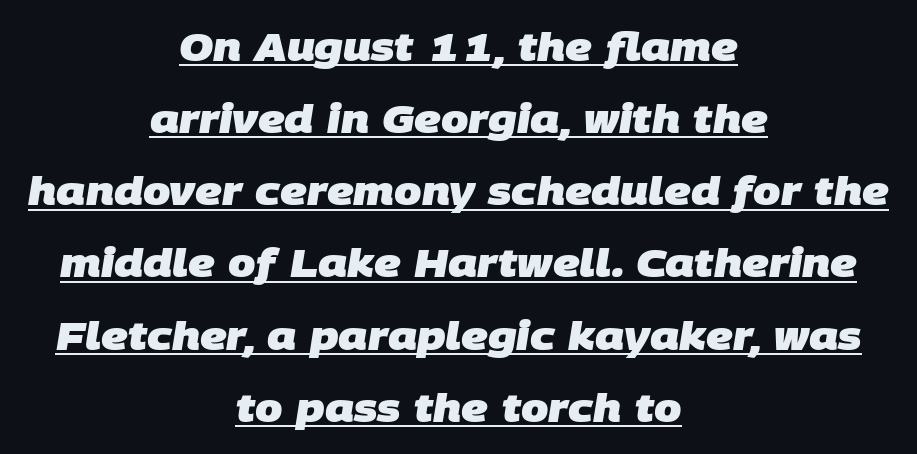
Q: Is the text bold? A: Yes.
Q: Is the typeface a serif or a sans-serif typeface? A: Sans-serif.
Q: Is the text underlined? A: Yes.
Q: How is the paragraph aligned? A: Centered.
Q: Is the spacing between letters normal or unusually wide? A: Normal.
Q: Width (condensed, normal, or wide)? A: Normal.
Q: Stroke contrast? A: Low.
Q: x-height? A: Large.
Q: Monospaced? A: No.
